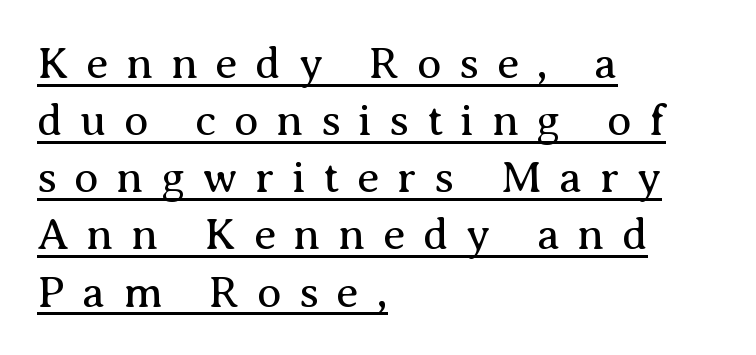
The image shows 45 px regular-weight serif type, upright; set left-aligned, normal line spacing (1.27x), unusually wide letter spacing (+0.39 em), underlined; medium stroke contrast and a medium x-height.
